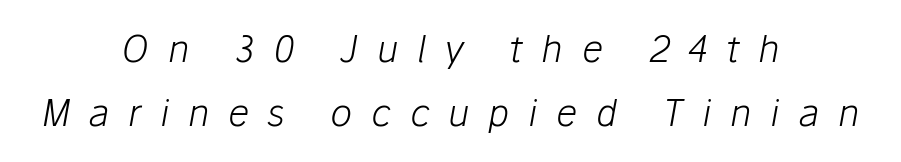
{"italic": "yes", "lean": "right", "slant_degrees": 10, "bold": "no", "weight": "light", "width": "normal", "stroke_contrast": "low", "x_height": "medium", "monospaced": "no", "underline": "no", "align": "center", "line_spacing_ratio": 1.74, "letter_spacing": "wide", "letter_spacing_em": 0.5, "glyph_px": 37}
